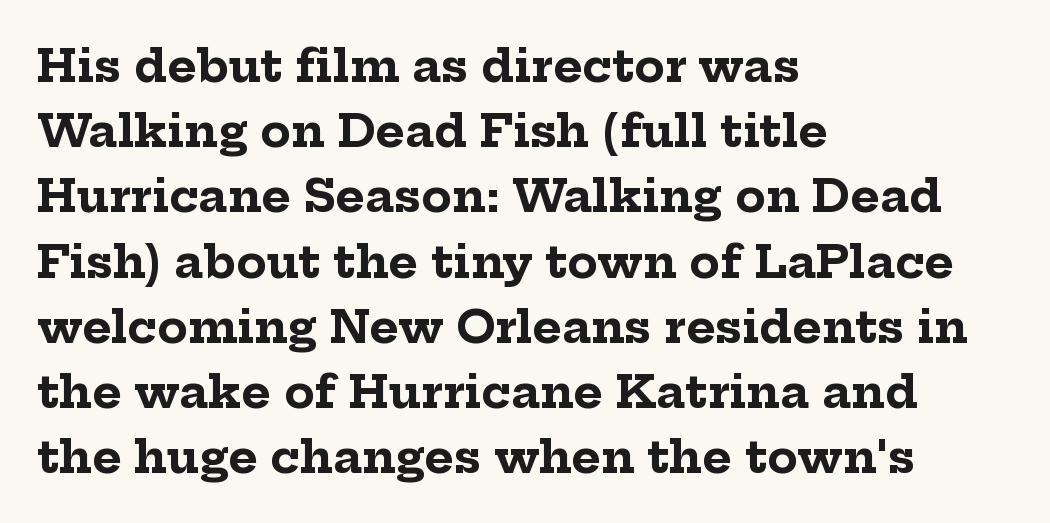
Q: Is the text bold? A: Yes.
Q: Is the text italic (slanted)? A: No, it is upright.
Q: Is the typeface a serif or a sans-serif typeface? A: Serif.
Q: Is the text underlined? A: No.
Q: How is the paragraph aligned? A: Left-aligned.
Q: Is the spacing between letters normal or unusually wide? A: Normal.
Q: Is the spacing between lines tight, normal or loose? A: Normal.
Q: Width (condensed, normal, or wide)? A: Normal.
Q: Stroke contrast? A: Low.
Q: x-height? A: Medium.
Q: Monospaced? A: No.
